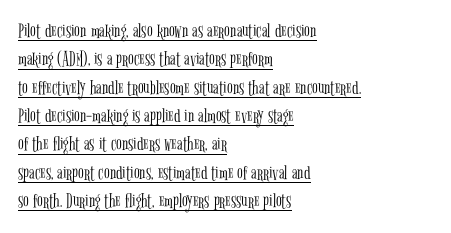
The image shows 21 px text type, upright; set left-aligned, normal line spacing (1.35x), normal letter spacing, underlined.
